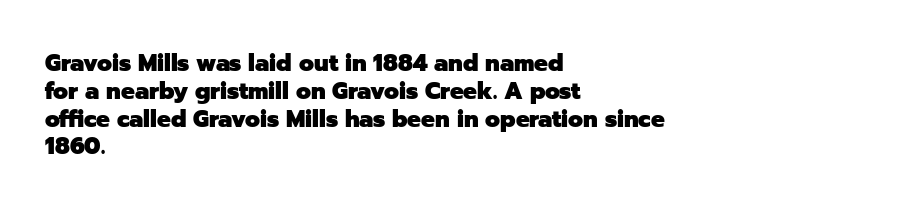
{"italic": "no", "bold": "yes", "underline": "no", "align": "left", "line_spacing_ratio": 1.21, "letter_spacing": "normal", "letter_spacing_em": 0.0, "glyph_px": 23}
